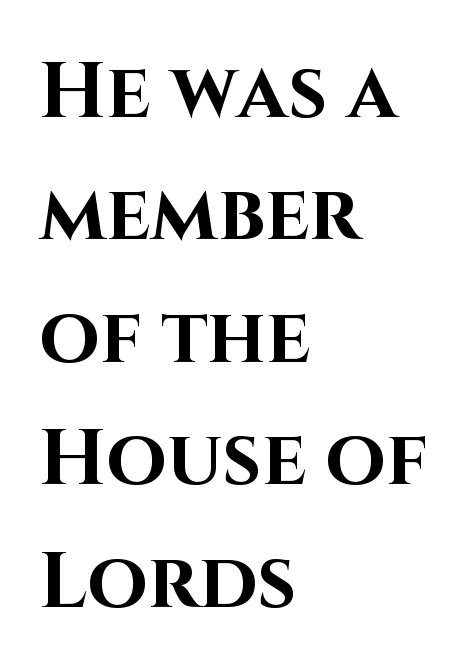
Q: Is the text bold? A: Yes.
Q: Is the text italic (slanted)? A: No, it is upright.
Q: Is the typeface a serif or a sans-serif typeface? A: Sans-serif.
Q: Is the text underlined? A: No.
Q: How is the paragraph aligned? A: Left-aligned.
Q: Is the spacing between letters normal or unusually wide? A: Normal.
Q: Is the spacing between lines tight, normal or loose? A: Normal.
Q: Width (condensed, normal, or wide)? A: Normal.
Q: Stroke contrast? A: High.
Q: x-height? A: Large.
Q: Monospaced? A: No.
